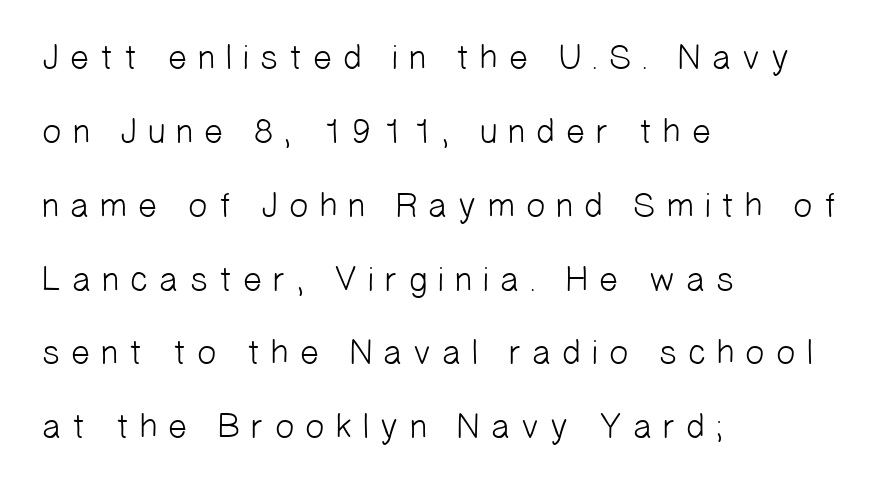
The paragraph shown leans on its left margin. Grotesque or geometric, the face here clearly has no serifs. Unbolded letterforms with no extra heft. The passage shown is typed in a proportional face where columns would drift.
